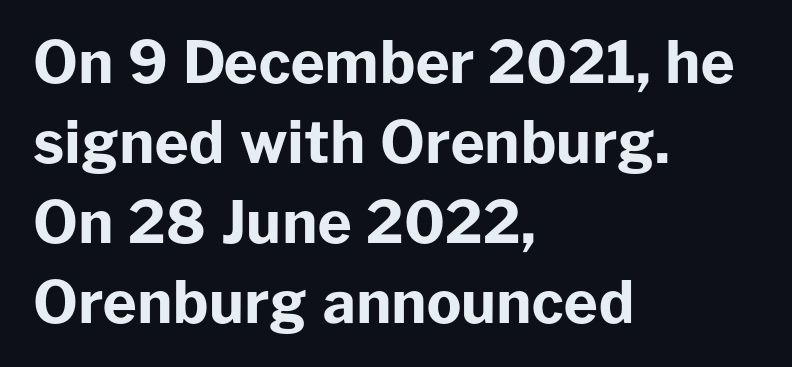
{"serif": "no", "italic": "no", "bold": "yes", "weight": "bold", "width": "normal", "stroke_contrast": "low", "x_height": "medium", "monospaced": "no", "underline": "no", "align": "left", "line_spacing": "normal", "line_spacing_ratio": 1.38, "letter_spacing": "normal", "letter_spacing_em": 0.0, "glyph_px": 58}
